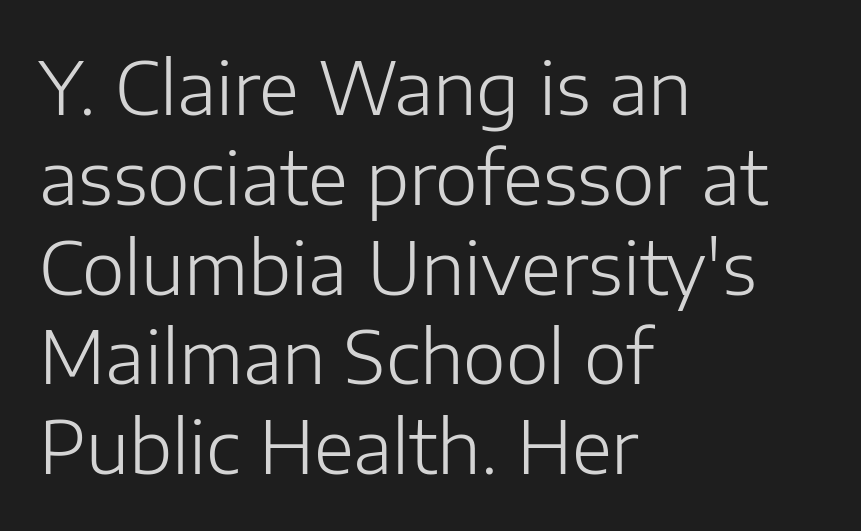
The image shows 73 px light sans-serif type, upright; set left-aligned, line spacing 1.23x, normal letter spacing, not underlined; low stroke contrast and a medium x-height.
